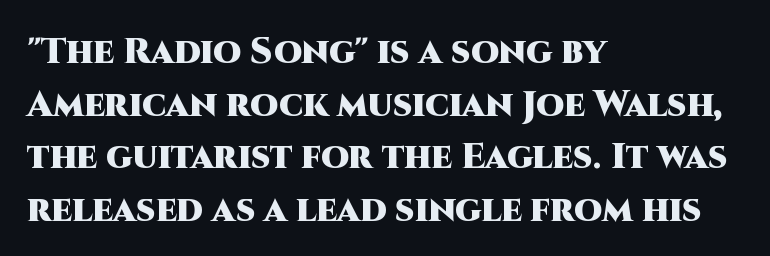
{"serif": "no", "italic": "no", "bold": "yes", "weight": "heavy", "width": "normal", "stroke_contrast": "high", "x_height": "large", "monospaced": "no", "underline": "no", "align": "left", "line_spacing": "normal", "line_spacing_ratio": 1.46, "letter_spacing": "normal", "letter_spacing_em": 0.0, "glyph_px": 36}
